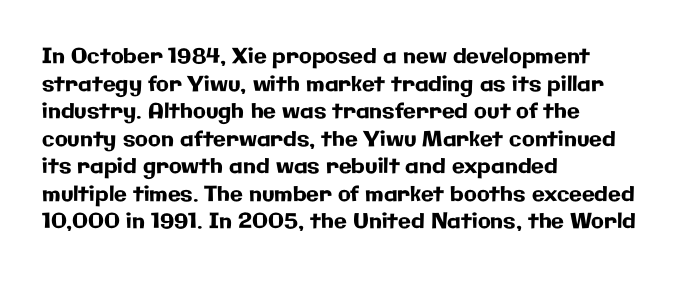
Line starts are locked; line ends wander. Leading matches the norm, producing a regular column. Characters remain perfectly vertical along every line. The area under the type is left untouched. Caption: standard tracking, unaltered.
